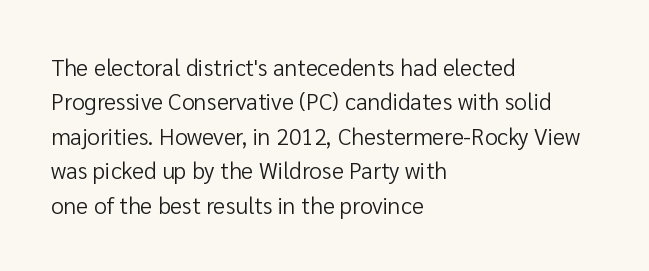
The image shows 23 px text type, upright; set left-aligned, normal line spacing (1.5x), normal letter spacing, not underlined.
